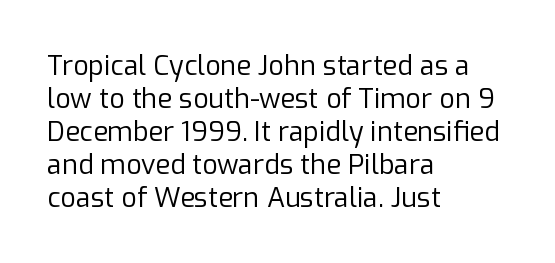
Q: Is the text bold? A: No.
Q: Is the text italic (slanted)? A: No, it is upright.
Q: Is the text underlined? A: No.
Q: How is the paragraph aligned? A: Left-aligned.
Q: Is the spacing between letters normal or unusually wide? A: Normal.
